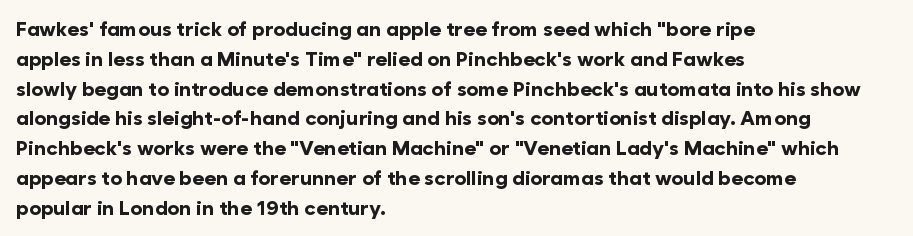
The image shows 20 px bold type, upright; set left-aligned, normal line spacing (1.49x), normal letter spacing, not underlined.
